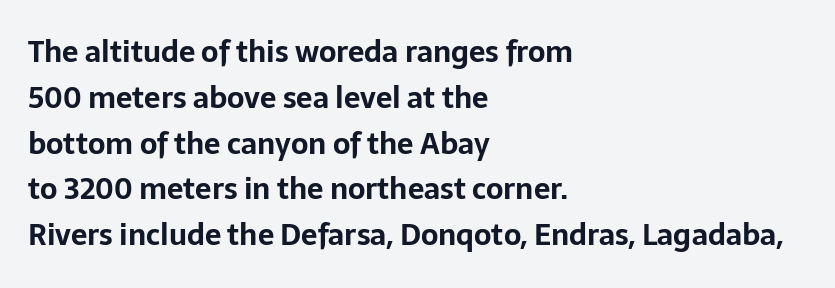
The image shows 29 px bold sans-serif type, upright; set left-aligned, normal line spacing (1.58x), normal letter spacing, not underlined; low stroke contrast and a medium x-height.
